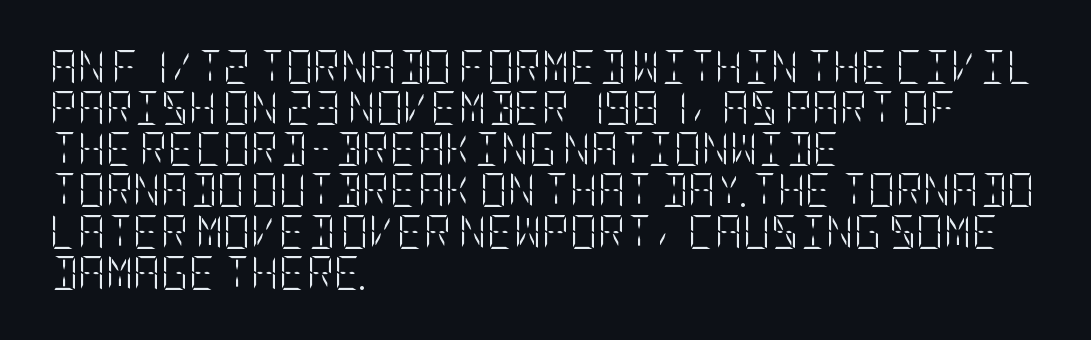
The horizontal fit of the characters is conventional and even. Left-aligned paragraph, ragged on the right. Just letters on the line, the space beneath them empty. No heavy texture on the line: the type isn't bold. Does the lettering tilt? It doesn't — this is upright.
